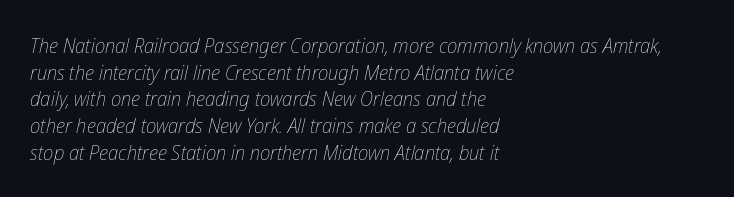
The passage is arranged the way most books set body copy — flush left. The glyphs are unaccompanied by any horizontal stroke below them. You can tell it's italic because the verticals aren't actually vertical. Honestly, the letter spacing is just normal — you wouldn't notice it.
